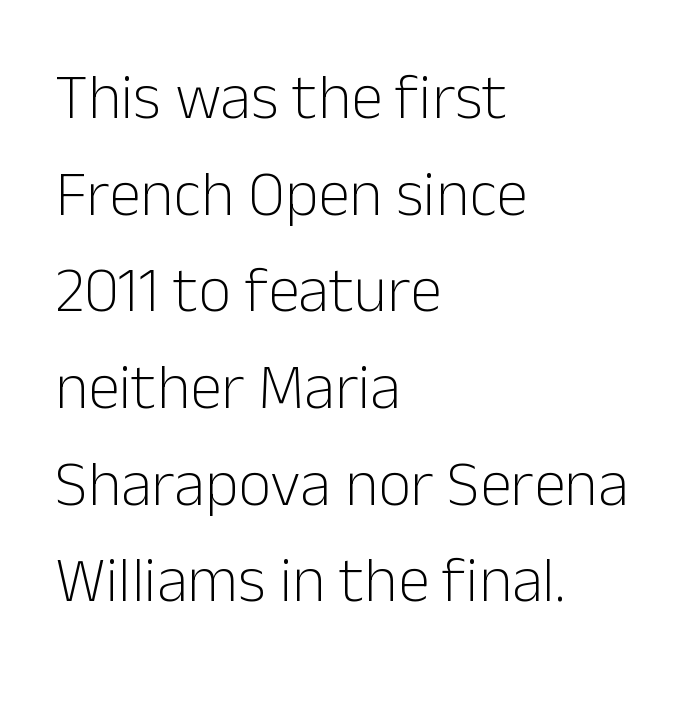
Q: Is the text bold? A: No.
Q: Is the text italic (slanted)? A: No, it is upright.
Q: Is the typeface a serif or a sans-serif typeface? A: Sans-serif.
Q: Is the text underlined? A: No.
Q: How is the paragraph aligned? A: Left-aligned.
Q: Is the spacing between letters normal or unusually wide? A: Normal.
Q: Is the spacing between lines tight, normal or loose? A: Normal.
Q: Width (condensed, normal, or wide)? A: Normal.
Q: Stroke contrast? A: Low.
Q: x-height? A: Medium.
Q: Monospaced? A: No.
